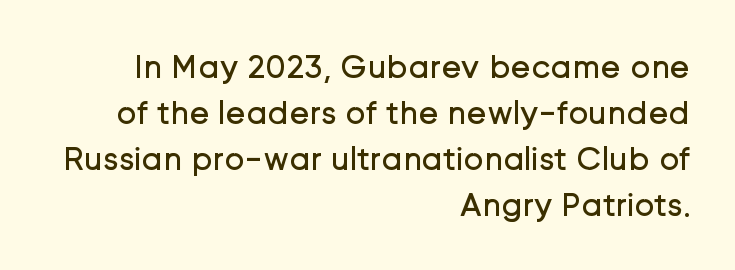
Q: Is the text bold? A: No.
Q: Is the text italic (slanted)? A: No, it is upright.
Q: Is the typeface a serif or a sans-serif typeface? A: Sans-serif.
Q: Is the text underlined? A: No.
Q: How is the paragraph aligned? A: Right-aligned.
Q: Is the spacing between letters normal or unusually wide? A: Normal.
Q: Is the spacing between lines tight, normal or loose? A: Normal.
Q: Width (condensed, normal, or wide)? A: Normal.
Q: Stroke contrast? A: Low.
Q: x-height? A: Medium.
Q: Monospaced? A: No.
